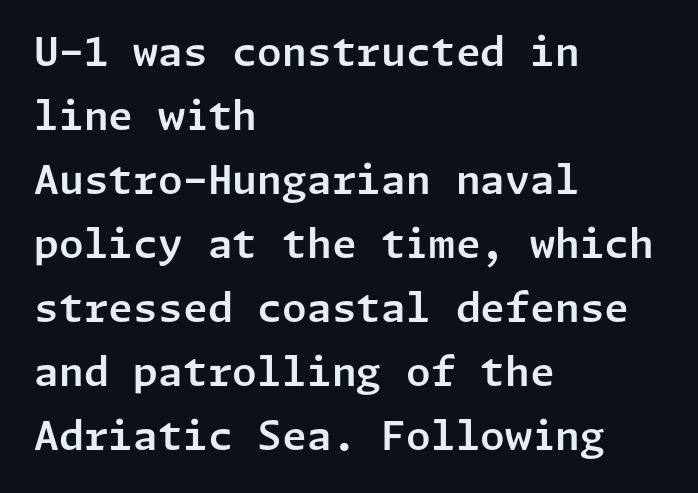
No italicization has been applied; the sample stays upright. Descender tails drop into unmarked territory. The designer went with a sans here, leaving each stem footless. This sample keeps an unexceptional amount of space between lines.
